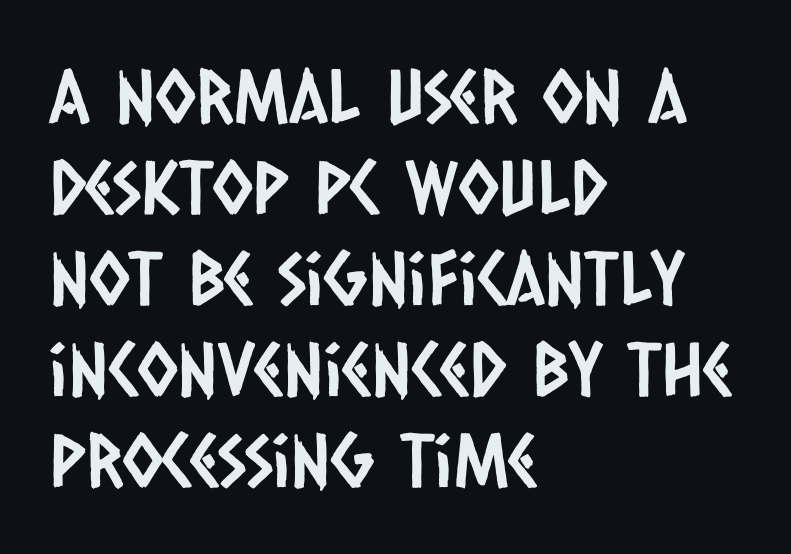
Q: Is the typeface a serif or a sans-serif typeface? A: Sans-serif.
Q: Is the text underlined? A: No.
Q: How is the paragraph aligned? A: Left-aligned.
Q: Is the spacing between letters normal or unusually wide? A: Normal.
Q: Width (condensed, normal, or wide)? A: Condensed.
Q: Stroke contrast? A: Low.
Q: x-height? A: Large.
Q: Monospaced? A: No.
